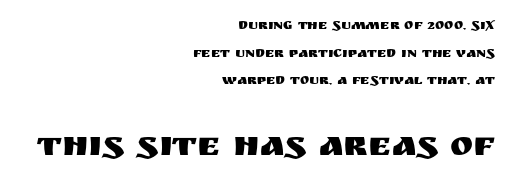
Q: Is the text italic (slanted)? A: No, it is upright.
Q: Is the typeface a serif or a sans-serif typeface? A: Sans-serif.
Q: Is the text underlined? A: No.
Q: How is the paragraph aligned? A: Right-aligned.
Q: Is the spacing between letters normal or unusually wide? A: Normal.
Q: Is the spacing between lines tight, normal or loose? A: Loose.
Q: Which block of text is set in a larger size, the first (top) or the second (bottom)? A: The second (bottom) one.
Q: Width (condensed, normal, or wide)? A: Normal.
Q: Stroke contrast? A: Medium.
Q: x-height? A: Large.
Q: Monospaced? A: No.
